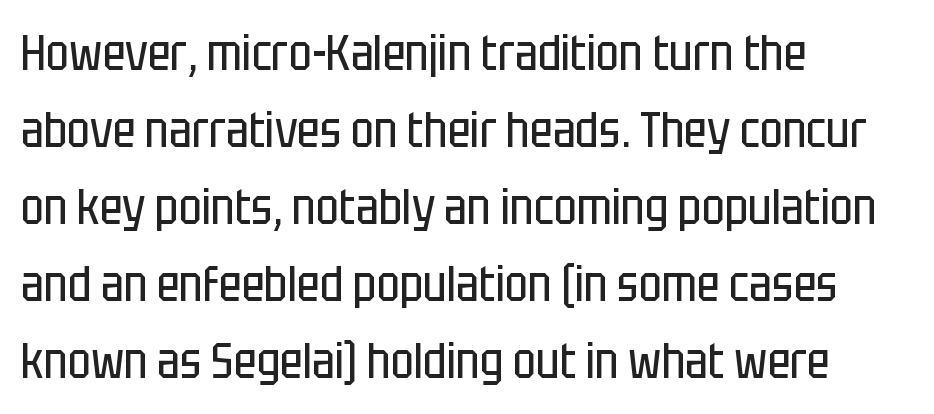
{"serif": "no", "italic": "no", "bold": "no", "weight": "regular", "width": "condensed", "stroke_contrast": "low", "x_height": "large", "monospaced": "no", "underline": "no", "align": "left", "line_spacing": "normal", "line_spacing_ratio": 1.57, "letter_spacing": "normal", "letter_spacing_em": 0.0, "glyph_px": 49}
